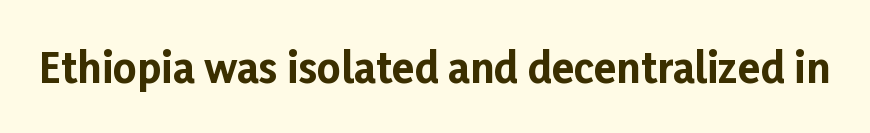
Q: Is the text bold? A: Yes.
Q: Is the text italic (slanted)? A: No, it is upright.
Q: Is the typeface a serif or a sans-serif typeface? A: Sans-serif.
Q: Is the text underlined? A: No.
Q: Is the spacing between letters normal or unusually wide? A: Normal.
Q: Width (condensed, normal, or wide)? A: Normal.
Q: Stroke contrast? A: Low.
Q: x-height? A: Medium.
Q: Monospaced? A: No.
